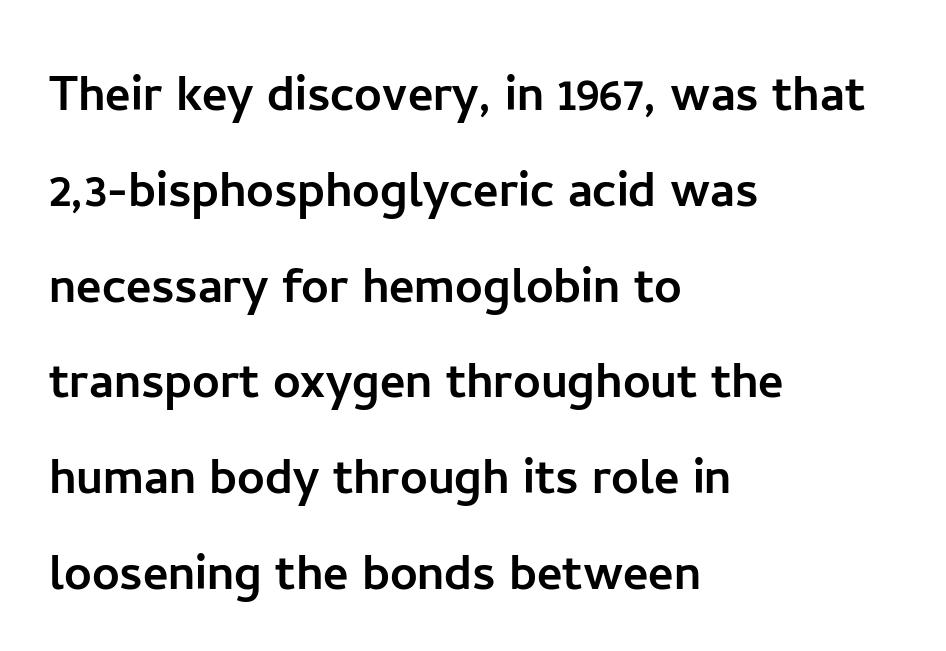
{"serif": "no", "italic": "no", "width": "normal", "stroke_contrast": "low", "x_height": "medium", "monospaced": "no", "underline": "no", "align": "left", "line_spacing": "normal", "line_spacing_ratio": 1.57, "letter_spacing": "normal", "letter_spacing_em": 0.0, "glyph_px": 61}
